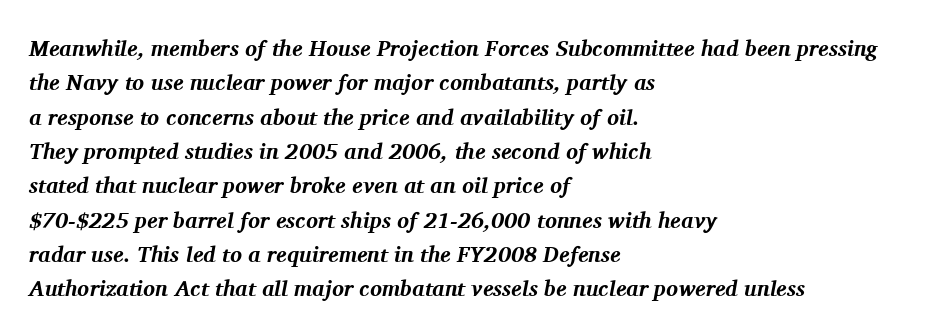
The image shows 22 px bold type, italic (leaning right); set left-aligned, normal line spacing (1.56x), normal letter spacing, not underlined.
